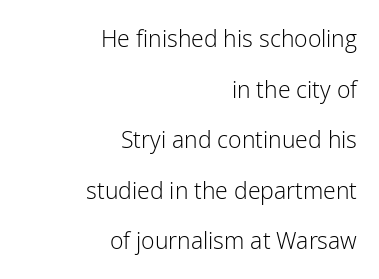
{"italic": "no", "bold": "no", "underline": "no", "align": "right", "line_spacing": "loose", "line_spacing_ratio": 2.2, "letter_spacing": "normal", "letter_spacing_em": 0.0, "glyph_px": 23}
